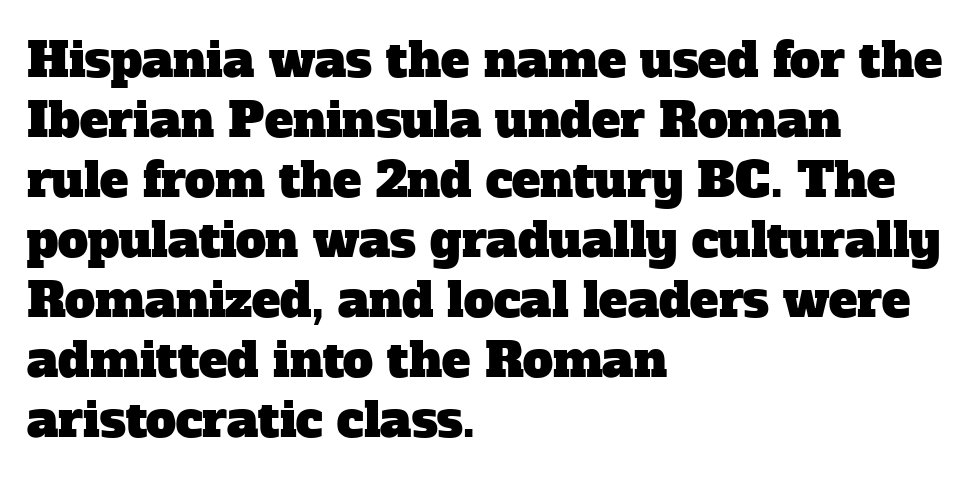
Q: Is the typeface a serif or a sans-serif typeface? A: Serif.
Q: Is the text underlined? A: No.
Q: How is the paragraph aligned? A: Left-aligned.
Q: Is the spacing between letters normal or unusually wide? A: Normal.
Q: Is the spacing between lines tight, normal or loose? A: Normal.
Q: Width (condensed, normal, or wide)? A: Normal.
Q: Stroke contrast? A: Low.
Q: x-height? A: Medium.
Q: Monospaced? A: No.
